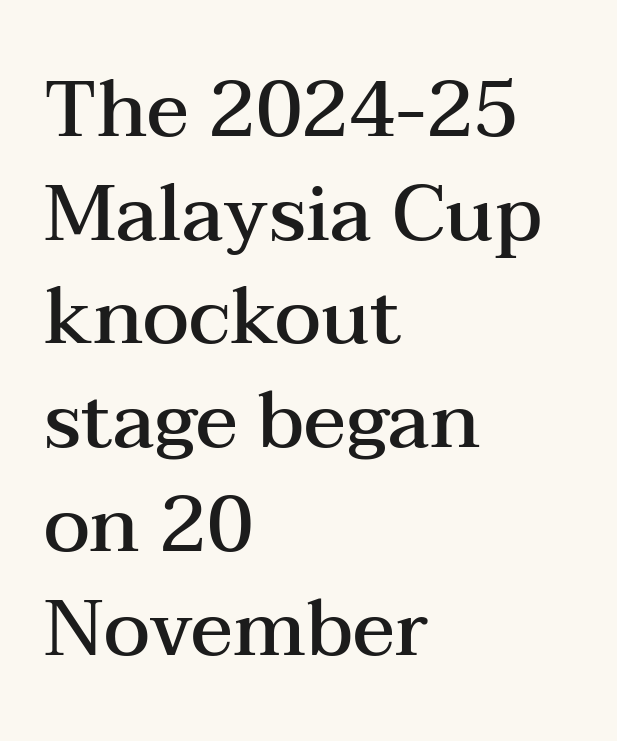
{"serif": "yes", "italic": "no", "bold": "semi", "weight": "semibold", "width": "wide", "stroke_contrast": "medium", "x_height": "medium", "monospaced": "no", "underline": "no", "align": "left", "line_spacing": "normal", "line_spacing_ratio": 1.33, "letter_spacing": "normal", "letter_spacing_em": 0.0, "glyph_px": 78}
